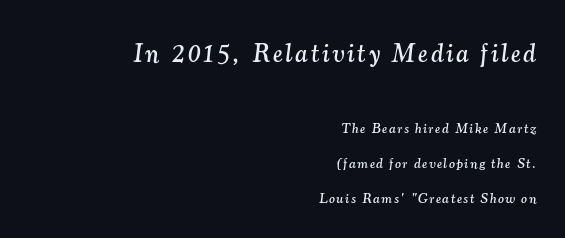
{"italic": "yes", "lean": "right", "slant_degrees": 7, "underline": "no", "align": "right", "line_spacing": "loose", "line_spacing_ratio": 2.5, "larger_block": "first", "size_ratio": 1.86, "glyph_px": 26}
